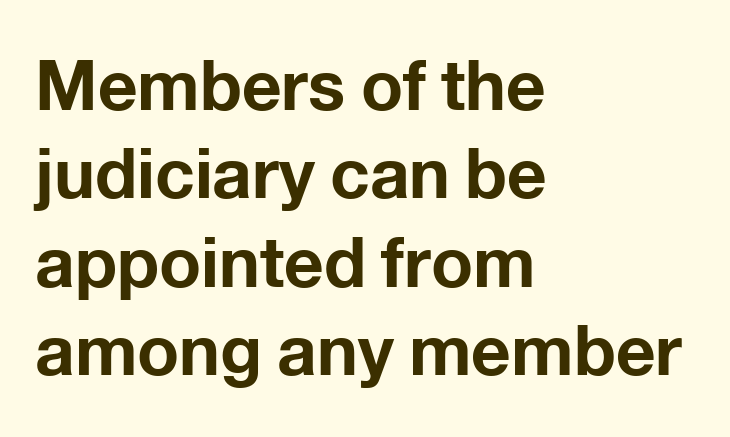
{"serif": "no", "italic": "no", "bold": "yes", "weight": "bold", "width": "normal", "stroke_contrast": "low", "x_height": "medium", "monospaced": "no", "underline": "no", "align": "left", "line_spacing": "normal", "line_spacing_ratio": 1.28, "letter_spacing": "normal", "letter_spacing_em": 0.0, "glyph_px": 69}
